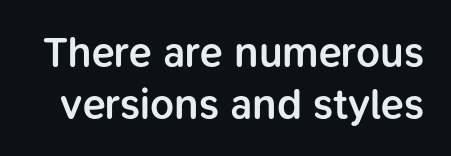
{"serif": "no", "italic": "no", "bold": "semi", "weight": "semibold", "width": "normal", "stroke_contrast": "low", "x_height": "medium", "monospaced": "no", "underline": "no", "line_spacing_ratio": 1.23, "letter_spacing": "normal", "letter_spacing_em": 0.0, "glyph_px": 42}
